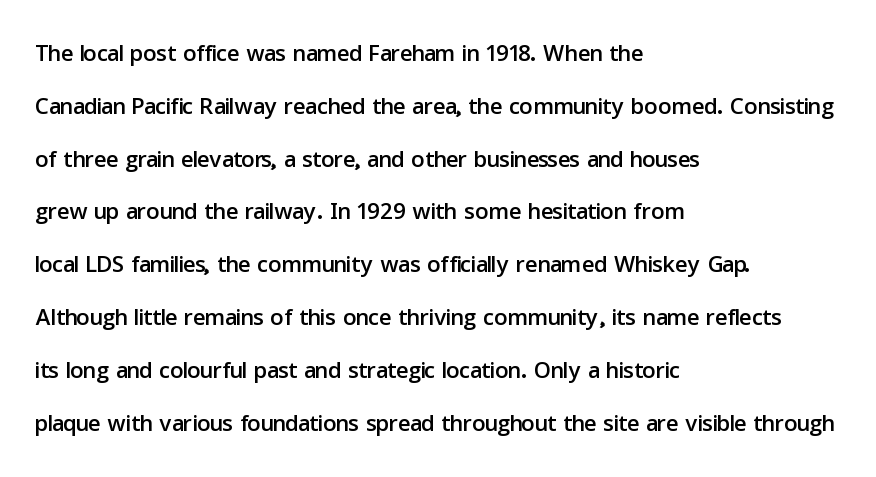
This is roman type, the default non-slanted kind. The letterforms sit shoulder to shoulder at normal distance. In terms of letterform style, serifs are entirely absent. Notice how descenders clear the ascenders below comfortably — that's standard leading. Looks like regular typesetting: each glyph gets only the width it needs.
